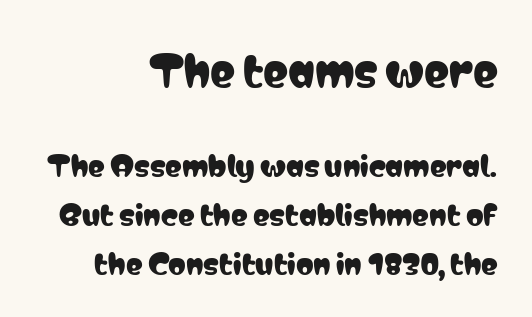
The image shows 42 px condensed sans-serif type, upright; set right-aligned, line spacing 1.76x, normal letter spacing, not underlined; the first (top) block is 1.5x larger; low stroke contrast and a medium x-height.
